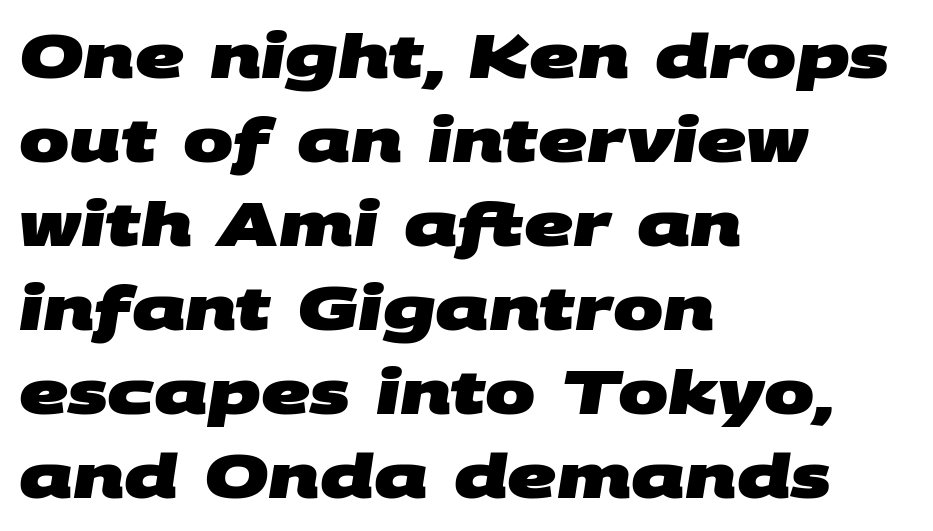
{"serif": "no", "bold": "yes", "weight": "heavy", "width": "wide", "stroke_contrast": "medium", "x_height": "large", "monospaced": "no", "underline": "no", "align": "left", "line_spacing": "normal", "line_spacing_ratio": 1.4, "letter_spacing": "normal", "letter_spacing_em": 0.0, "glyph_px": 60}
